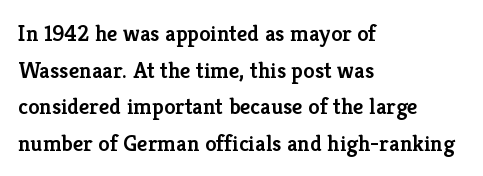
The image shows 23 px text type, upright; set left-aligned, normal line spacing (1.59x), normal letter spacing, not underlined.
